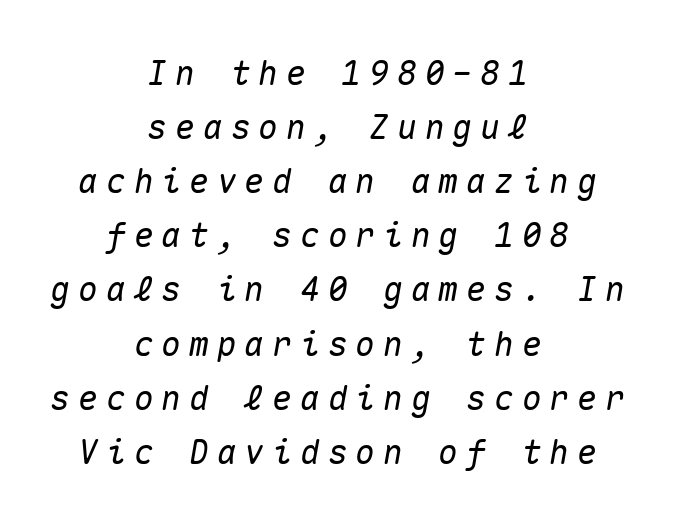
{"italic": "yes", "lean": "right", "slant_degrees": 10, "width": "normal", "stroke_contrast": "medium", "x_height": "medium", "monospaced": "yes", "underline": "no", "align": "center", "line_spacing": "normal", "line_spacing_ratio": 1.64, "letter_spacing": "wide", "letter_spacing_em": 0.24, "glyph_px": 33}
